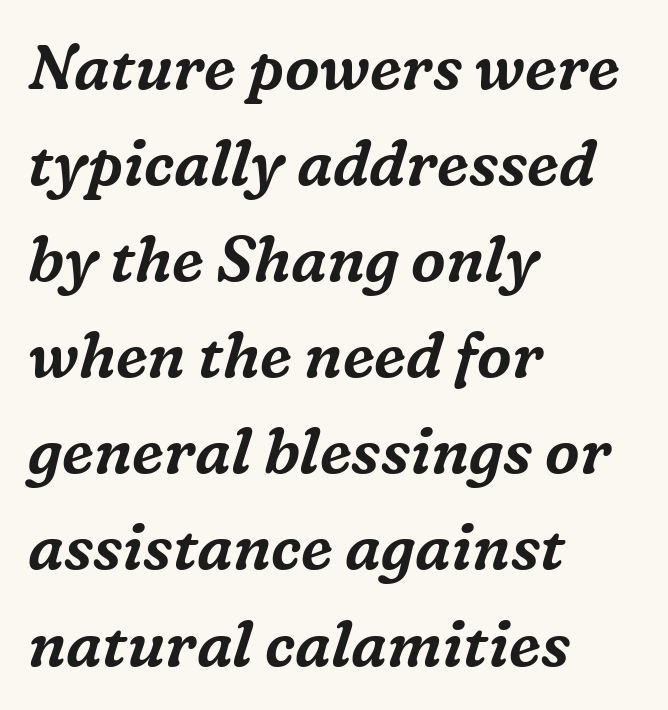
{"serif": "yes", "italic": "yes", "lean": "right", "slant_degrees": 16, "width": "normal", "stroke_contrast": "medium", "x_height": "medium", "monospaced": "no", "underline": "no", "align": "left", "line_spacing": "normal", "line_spacing_ratio": 1.55, "letter_spacing": "normal", "letter_spacing_em": 0.0, "glyph_px": 62}
